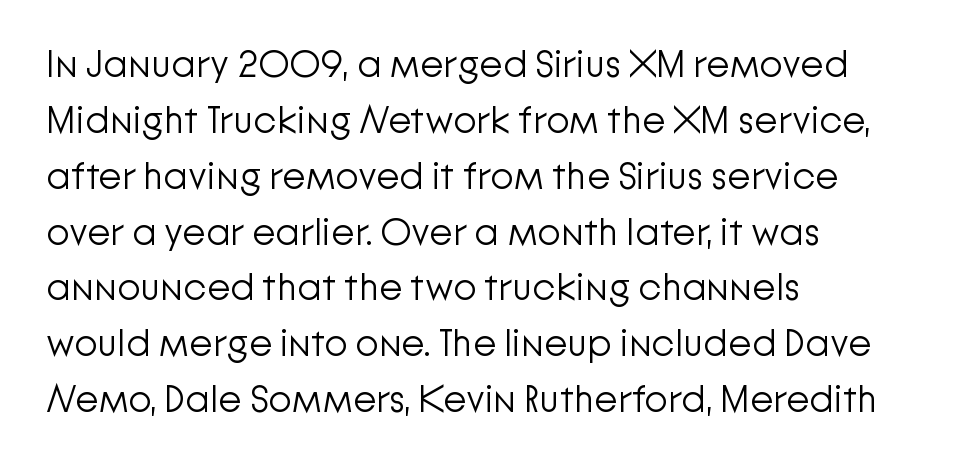
The face used here is a sans, in the tradition of grotesques and geometrics. Heft: none added — not bold. The gap between lines stays unmarked. Do the letters lean? They stand straight. Regular leading. Horizontal alignment here is leftward, the default for most running prose.
